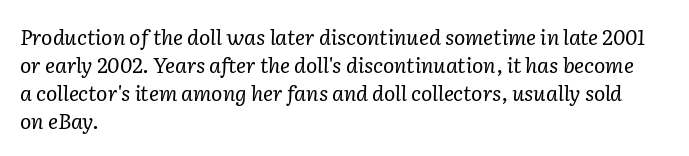
The image shows 21 px text type, italic (leaning right); set left-aligned, normal line spacing (1.33x), normal letter spacing, not underlined.
